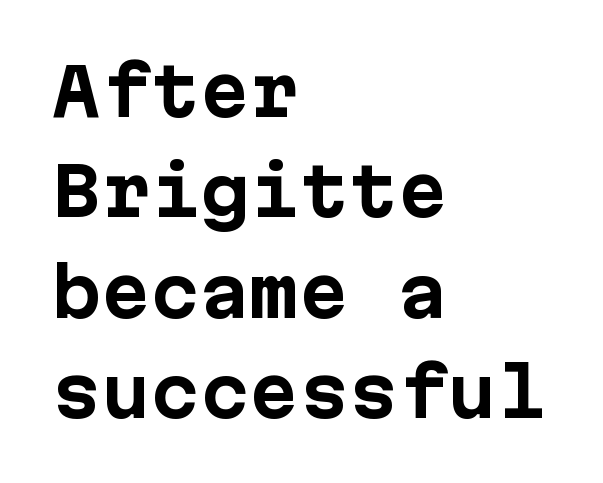
The font is running at its bold setting. The passage shown is typed in a monospace face where columns stay perfectly aligned. These lines stack with their left ends in a neat column. This rendering leaves character spacing at its baseline value.
